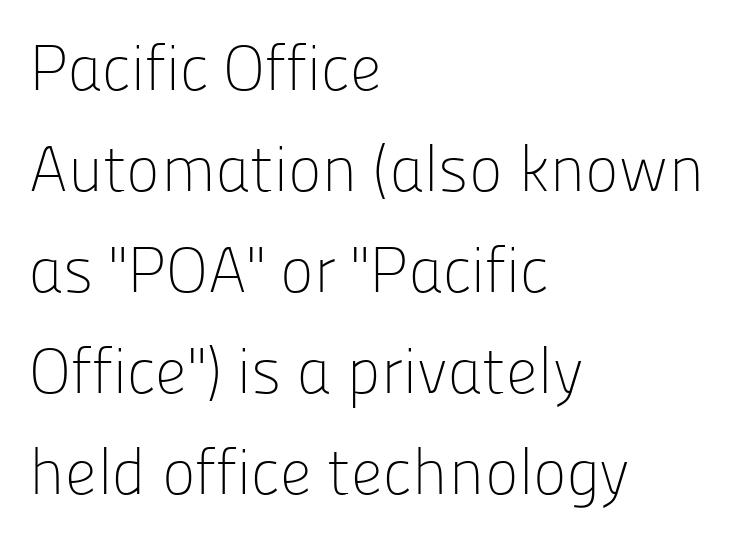
{"serif": "no", "italic": "no", "bold": "no", "weight": "light", "width": "normal", "stroke_contrast": "low", "x_height": "medium", "monospaced": "no", "underline": "no", "align": "left", "line_spacing": "normal", "line_spacing_ratio": 1.58, "letter_spacing": "normal", "letter_spacing_em": 0.0, "glyph_px": 64}
